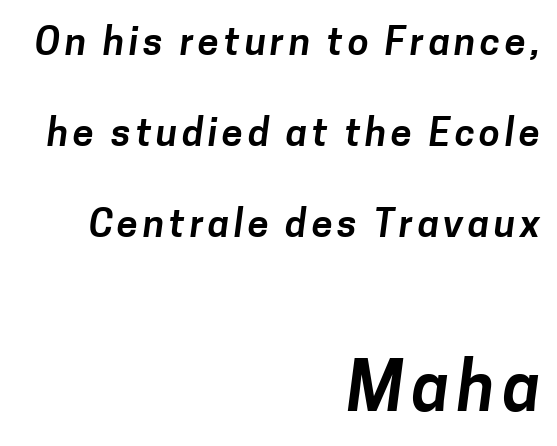
The image shows 67 px sans-serif type; set right-aligned, loose line spacing (2.4x), not underlined; the second (bottom) block is 1.76x larger; low stroke contrast and a medium x-height.
